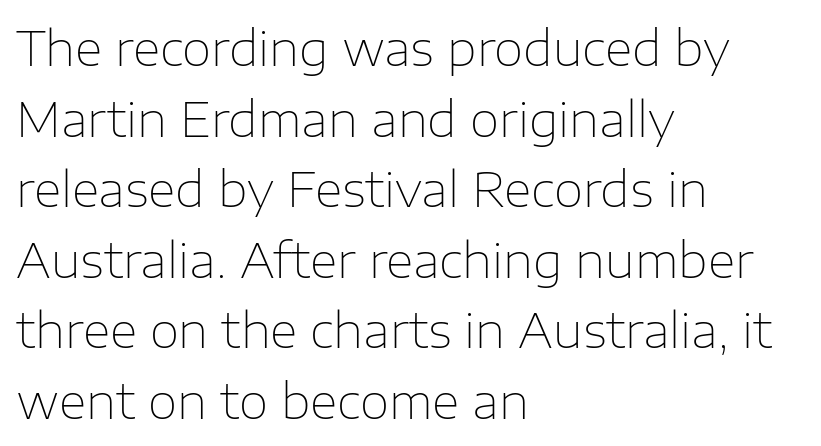
The image shows 48 px thin sans-serif type, upright; set left-aligned, normal line spacing (1.47x), normal letter spacing, not underlined; low stroke contrast and a medium x-height.
